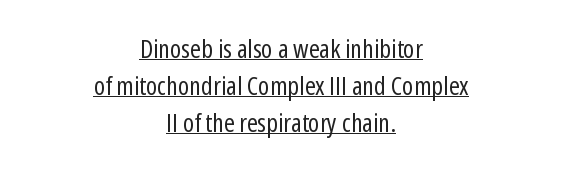
{"italic": "no", "bold": "no", "underline": "yes", "align": "center", "line_spacing": "normal", "line_spacing_ratio": 1.43, "letter_spacing": "normal", "letter_spacing_em": 0.0, "glyph_px": 26}
